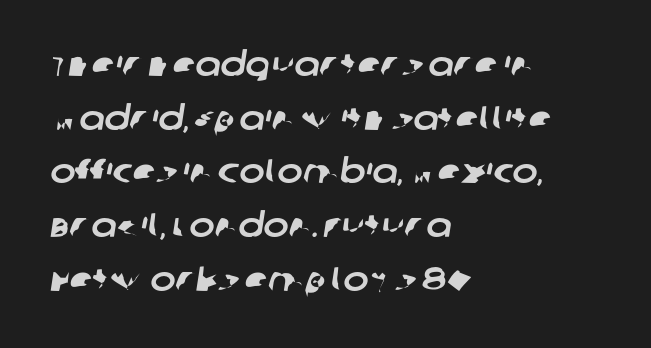
A typesetter would call this proportional, since set widths differ per character. In terms of letterspacing, this is plain default setting. A normal amount of white space separates one row of letters from the next. Does the copy run flush right? No — it runs flush left. Unmarked baselines from the first word to the last.
